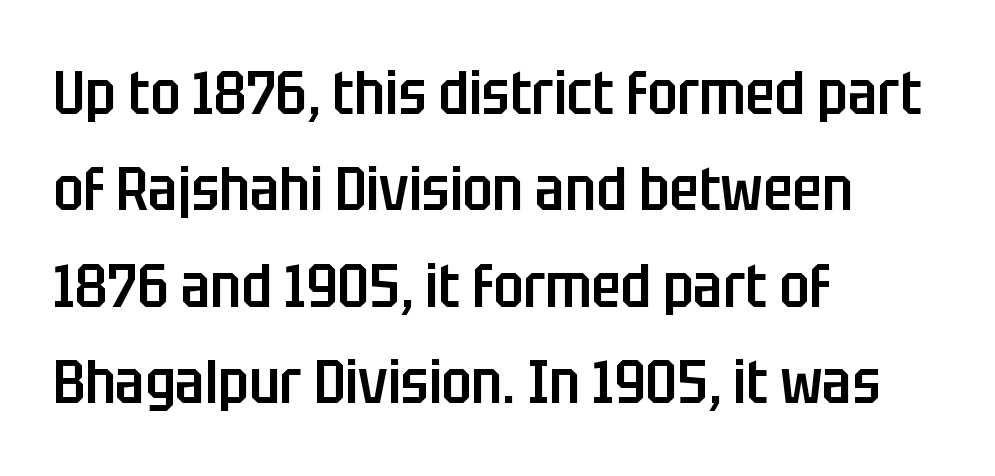
{"serif": "no", "italic": "no", "bold": "semi", "weight": "semibold", "width": "condensed", "stroke_contrast": "low", "x_height": "large", "monospaced": "no", "underline": "no", "align": "left", "line_spacing": "normal", "line_spacing_ratio": 1.58, "letter_spacing": "normal", "letter_spacing_em": 0.0, "glyph_px": 61}
